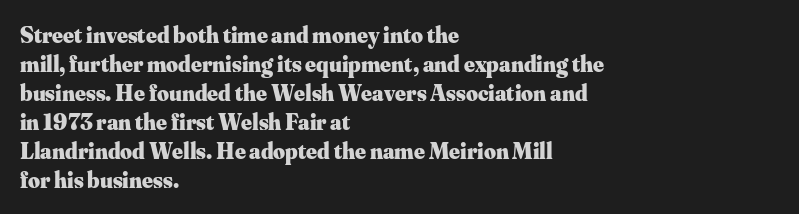
The image shows 23 px bold type, upright; set left-aligned, normal line spacing (1.26x), normal letter spacing, not underlined.
